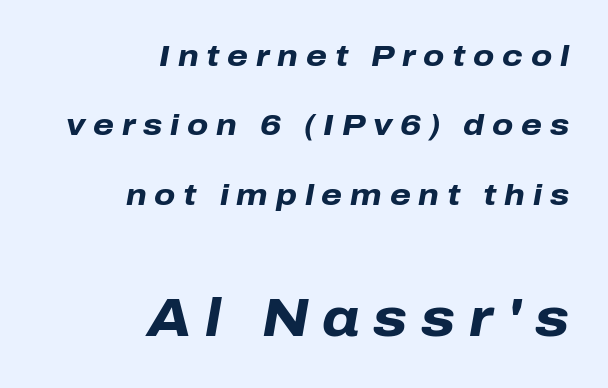
Q: Is the text bold? A: Yes.
Q: Is the text italic (slanted)? A: Yes, it leans right by about 10 degrees.
Q: Is the text underlined? A: No.
Q: How is the paragraph aligned? A: Right-aligned.
Q: Is the spacing between letters normal or unusually wide? A: Unusually wide.
Q: Is the spacing between lines tight, normal or loose? A: Loose.
Q: Which block of text is set in a larger size, the first (top) or the second (bottom)? A: The second (bottom) one.
Q: Width (condensed, normal, or wide)? A: Normal.
Q: Stroke contrast? A: Low.
Q: x-height? A: Medium.
Q: Monospaced? A: No.
